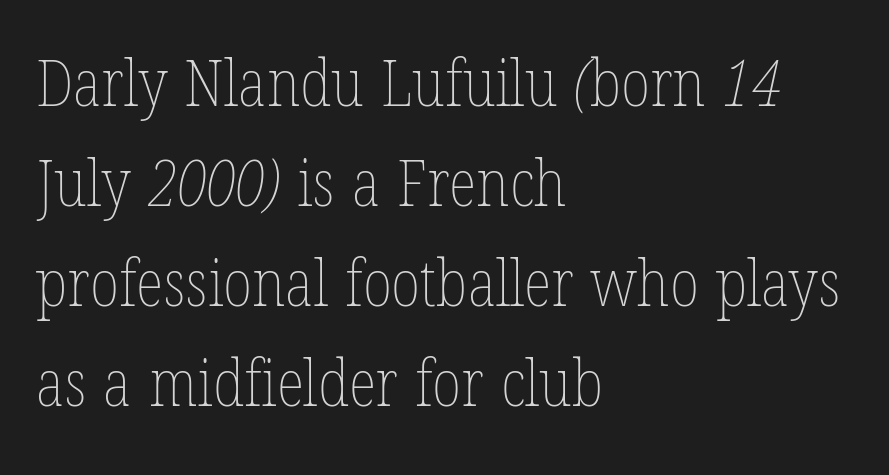
{"bold": "no", "weight": "thin", "width": "condensed", "stroke_contrast": "low", "x_height": "medium", "monospaced": "no", "underline": "no", "align": "left", "line_spacing": "normal", "line_spacing_ratio": 1.54, "letter_spacing": "normal", "letter_spacing_em": 0.0, "glyph_px": 65}
